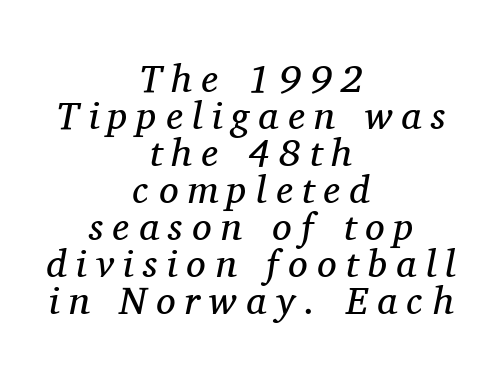
The image shows 39 px regular-weight serif type, italic (leaning right); set centered, tight line spacing (0.95x), unusually wide letter spacing (+0.24 em), not underlined; medium stroke contrast and a medium x-height.
